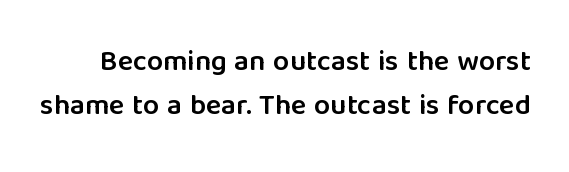
Q: Is the text bold? A: Semi-bold.
Q: Is the text italic (slanted)? A: No, it is upright.
Q: Is the typeface a serif or a sans-serif typeface? A: Sans-serif.
Q: Is the text underlined? A: No.
Q: Is the spacing between letters normal or unusually wide? A: Normal.
Q: Is the spacing between lines tight, normal or loose? A: Normal.
Q: Width (condensed, normal, or wide)? A: Normal.
Q: Stroke contrast? A: Low.
Q: x-height? A: Medium.
Q: Monospaced? A: No.
